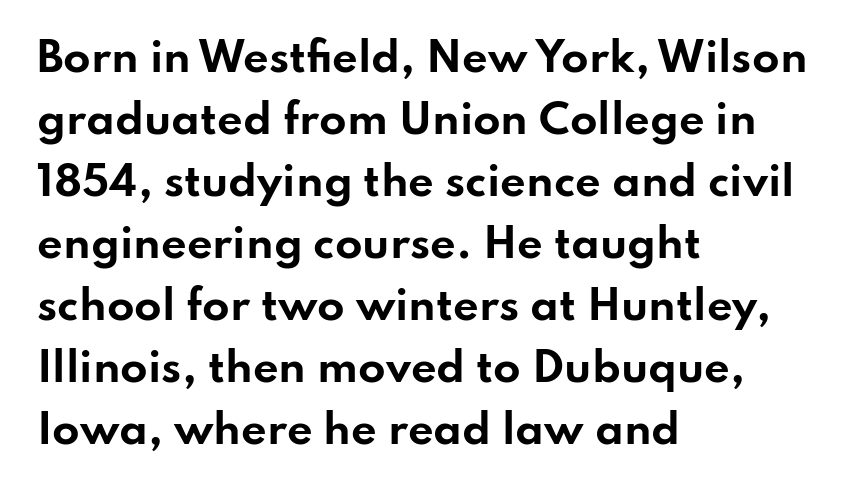
{"serif": "no", "italic": "no", "bold": "yes", "weight": "bold", "width": "wide", "stroke_contrast": "low", "x_height": "small", "monospaced": "no", "underline": "no", "align": "left", "line_spacing": "normal", "line_spacing_ratio": 1.55, "letter_spacing": "normal", "letter_spacing_em": 0.0, "glyph_px": 40}
